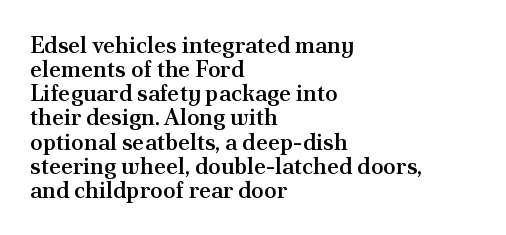
The image shows 23 px text type, upright; set left-aligned, tight line spacing (1.05x), normal letter spacing, not underlined.
